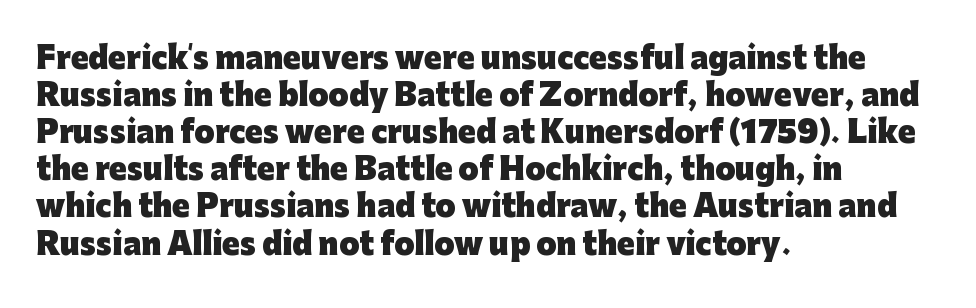
The strokes are fattened all the way to bold. Does extra space separate the letters? No, they use regular spacing. Leading matches the norm, producing a regular column. Does the lettering tilt? It doesn't — this is upright. The passage shown is typeset with a sans-serif family. A student would call this left alignment; a typographer would say flush left, rag right.
